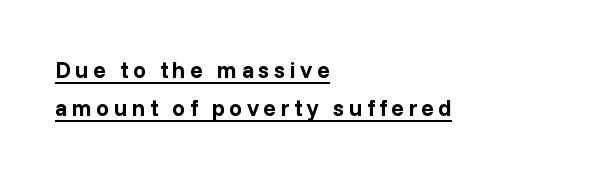
Q: Is the text bold? A: Yes.
Q: Is the text italic (slanted)? A: No, it is upright.
Q: Is the text underlined? A: Yes.
Q: How is the paragraph aligned? A: Left-aligned.
Q: Is the spacing between lines tight, normal or loose? A: Normal.
